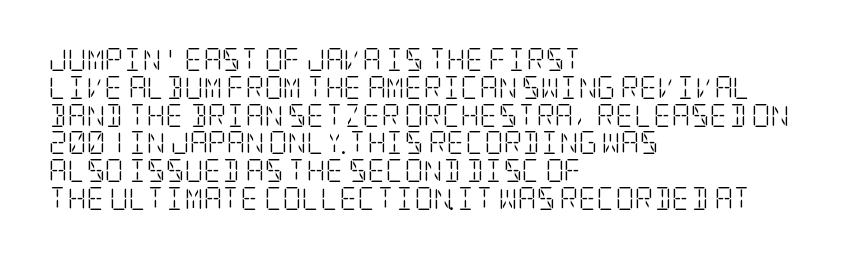
Italic: no, the glyphs are upright roman. Typeset ragged right — the left edge is the straight one. The gaps between neighbouring characters are ordinary and unremarkable. No letter is thick-stroked: the sample isn't bold. Lines of text with bare space underneath.
